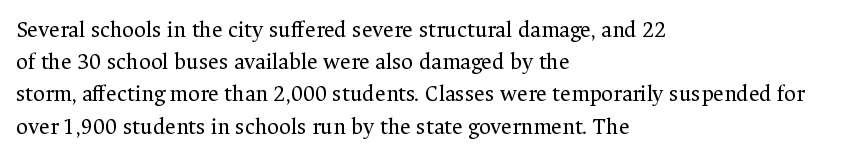
The image shows 23 px text type, upright; set left-aligned, normal line spacing (1.4x), normal letter spacing, not underlined.
